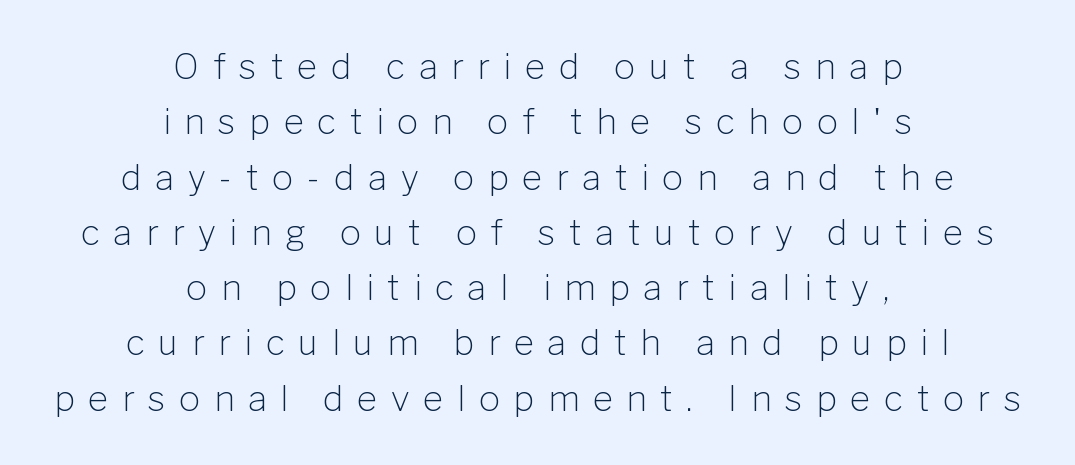
The image shows 35 px light sans-serif type, upright; set centered, normal line spacing (1.58x), unusually wide letter spacing (+0.39 em), not underlined; low stroke contrast and a medium x-height.
